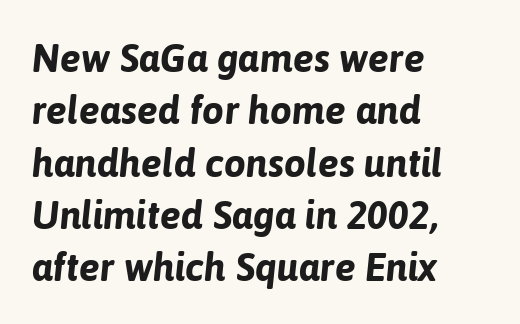
Short note: letters normally spaced. You can tell it's italic because the verticals aren't actually vertical. One glance says typical: line gaps are just what's usual. Descenders hang freely into open space. Varying glyph widths throughout — classic text-font behaviour. Chunky letters — that's bold for sure.
